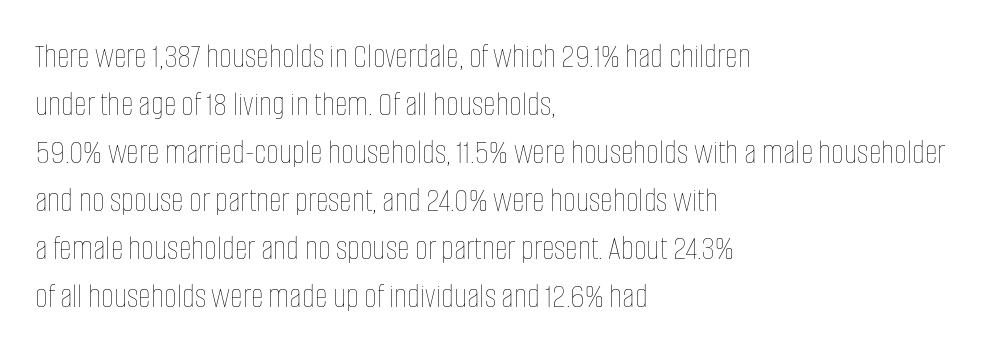
Q: Is the text bold? A: No.
Q: Is the text italic (slanted)? A: No, it is upright.
Q: Is the text underlined? A: No.
Q: How is the paragraph aligned? A: Left-aligned.
Q: Is the spacing between letters normal or unusually wide? A: Normal.
Q: Is the spacing between lines tight, normal or loose? A: Normal.
Q: Width (condensed, normal, or wide)? A: Condensed.
Q: Stroke contrast? A: Low.
Q: x-height? A: Large.
Q: Monospaced? A: No.
